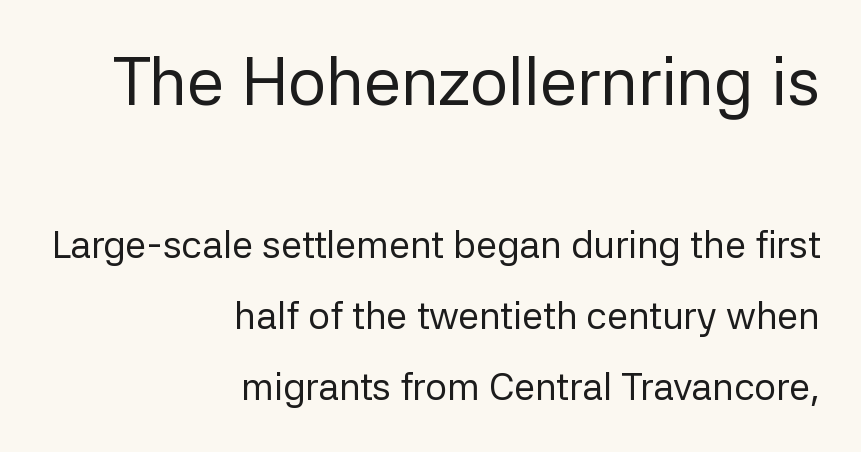
Q: Is the text bold? A: No.
Q: Is the text italic (slanted)? A: No, it is upright.
Q: Is the typeface a serif or a sans-serif typeface? A: Sans-serif.
Q: Is the text underlined? A: No.
Q: How is the paragraph aligned? A: Right-aligned.
Q: Is the spacing between letters normal or unusually wide? A: Normal.
Q: Which block of text is set in a larger size, the first (top) or the second (bottom)? A: The first (top) one.
Q: Width (condensed, normal, or wide)? A: Normal.
Q: Stroke contrast? A: Low.
Q: x-height? A: Medium.
Q: Monospaced? A: No.
